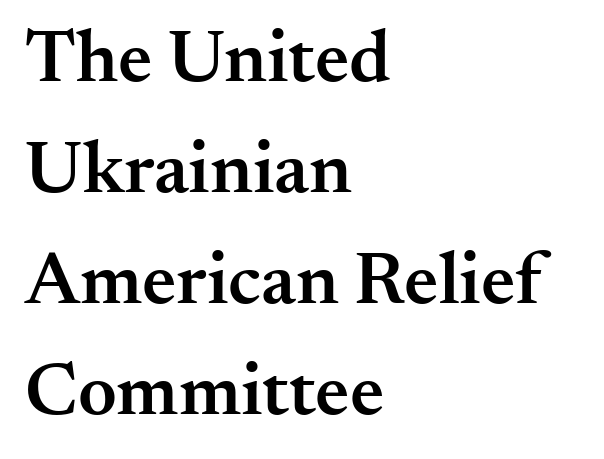
These words are printed semibold, heavier than regular yet not bold. No italicization has been applied; the sample stays upright. The passage shown is typeset with a serif family. These lines keep a tight, regular rhythm from letter to letter. Do the characters align in a grid? No, the font is proportional.
